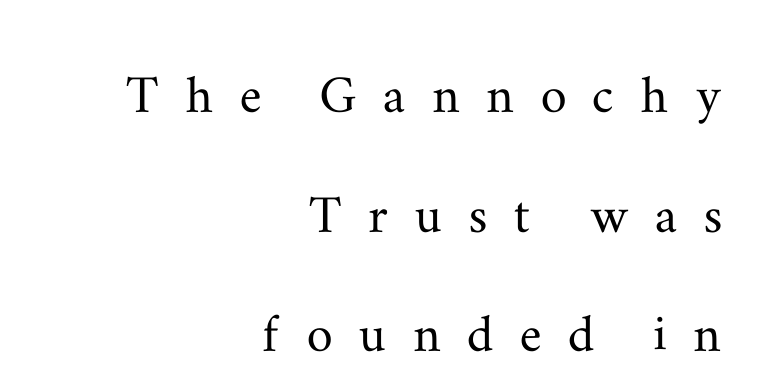
Q: Is the text italic (slanted)? A: No, it is upright.
Q: Is the typeface a serif or a sans-serif typeface? A: Serif.
Q: Is the text underlined? A: No.
Q: How is the paragraph aligned? A: Right-aligned.
Q: Is the spacing between letters normal or unusually wide? A: Unusually wide.
Q: Width (condensed, normal, or wide)? A: Wide.
Q: Stroke contrast? A: Medium.
Q: x-height? A: Small.
Q: Monospaced? A: No.
